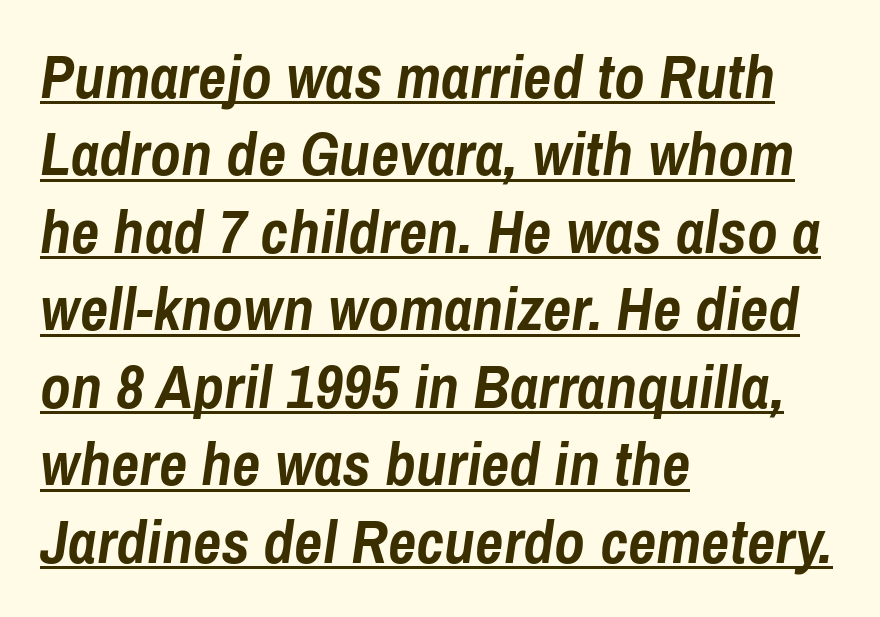
The rendering applies a slant to the glyphs. These words are printed bold, with thick strokes throughout. The letters advance in unequal steps, a hallmark of proportional type. These lines are set flush left with a ragged right edge.
